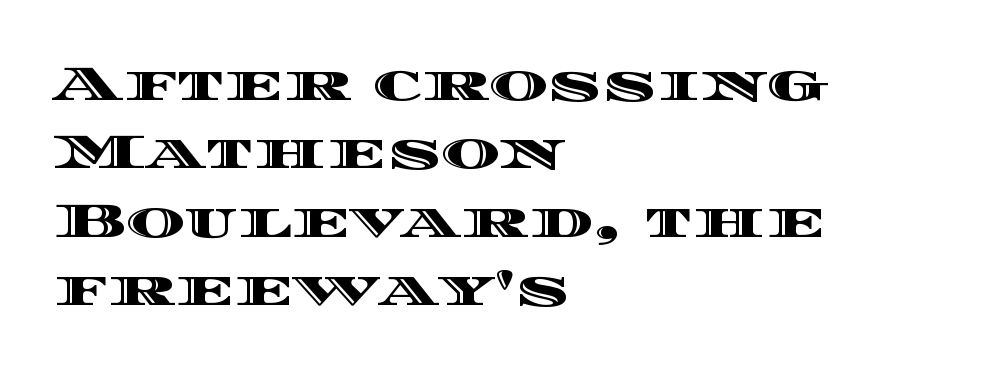
The image shows 50 px wide type, upright; set left-aligned, normal line spacing (1.37x), normal letter spacing, not underlined; a large x-height.
